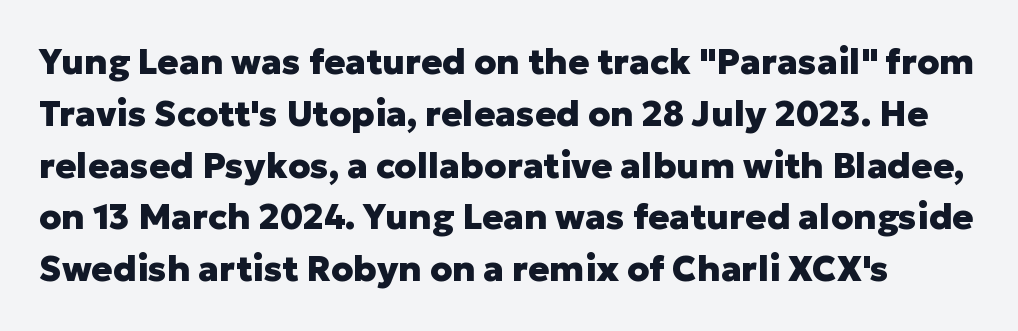
The image shows 35 px heavy sans-serif type, upright; set normal line spacing (1.48x), normal letter spacing, not underlined; low stroke contrast and a medium x-height.
